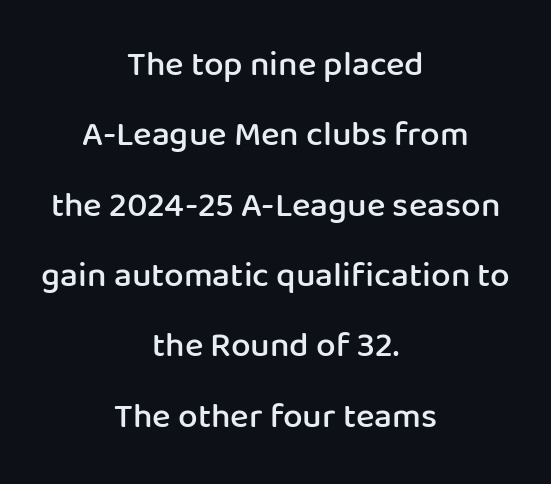
{"serif": "no", "italic": "no", "bold": "semi", "weight": "semibold", "width": "normal", "stroke_contrast": "low", "x_height": "medium", "monospaced": "no", "underline": "no", "align": "center", "line_spacing": "loose", "line_spacing_ratio": 2.01, "letter_spacing": "normal", "letter_spacing_em": 0.0, "glyph_px": 35}
